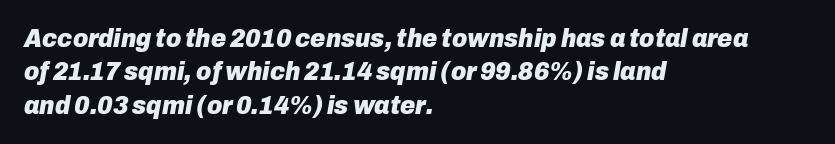
{"italic": "yes", "lean": "right", "slant_degrees": 10, "bold": "yes", "underline": "no", "align": "left", "line_spacing": "normal", "line_spacing_ratio": 1.28, "letter_spacing": "normal", "letter_spacing_em": 0.0, "glyph_px": 26}
